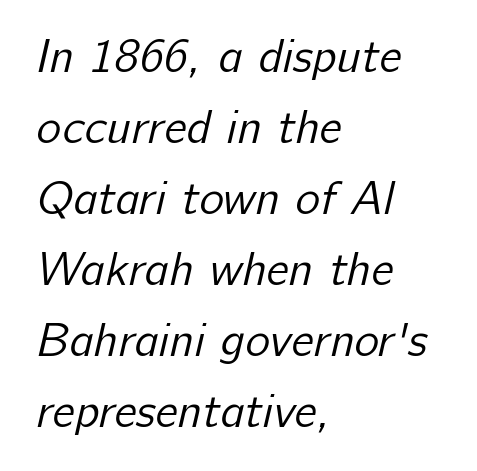
Descender tails drop into unmarked territory. The block of text has a typical density, with ordinary space between rows. Are there feet on the stems? There aren't — it's a sans. Short and long lines alike share a common starting point at left.
